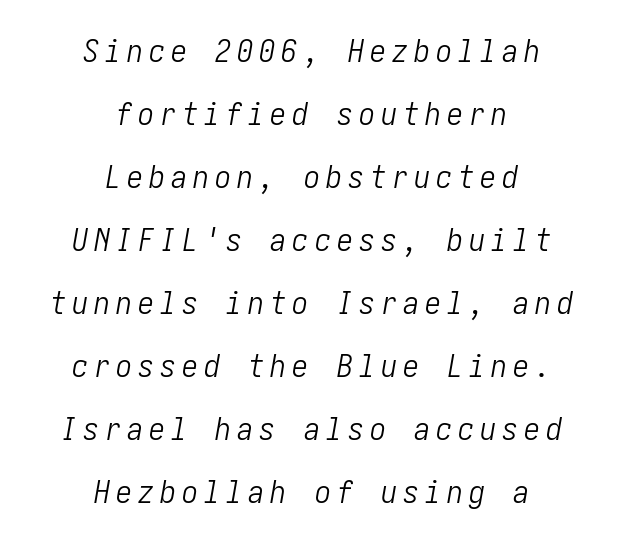
The image shows 32 px light, condensed type, italic (leaning right); set centered, loose line spacing (1.97x), not underlined; low stroke contrast and a medium x-height.
